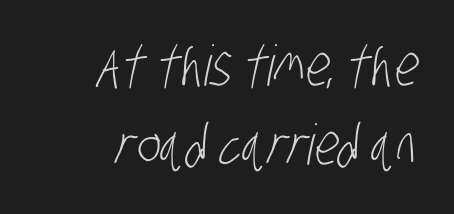
{"serif": "no", "bold": "no", "weight": "light", "width": "condensed", "stroke_contrast": "low", "x_height": "large", "monospaced": "no", "underline": "no", "line_spacing": "normal", "line_spacing_ratio": 1.41, "letter_spacing": "normal", "letter_spacing_em": 0.0, "glyph_px": 56}
